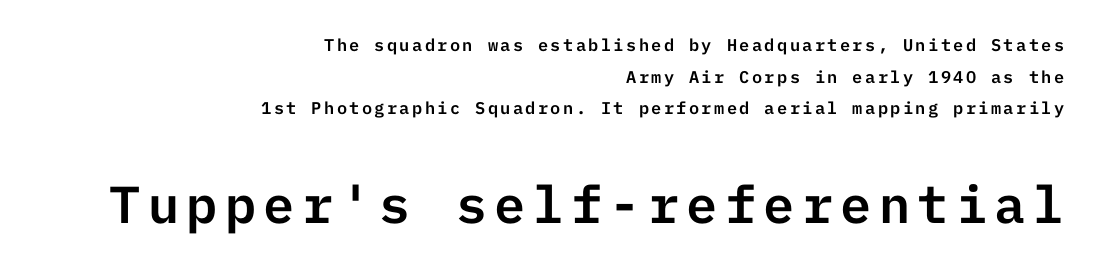
These two chunks differ in scale, with the bottom chunk taking the larger measure. Typeset ragged left — the right edge is the straight one. Plain, unruled lines of type. This rendering employs a face without finishing strokes, i.e., a sans-serif.
